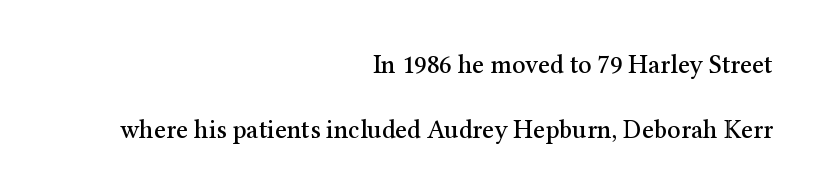
The image shows 26 px text type, upright; set right-aligned, loose line spacing (2.49x), normal letter spacing, not underlined.
